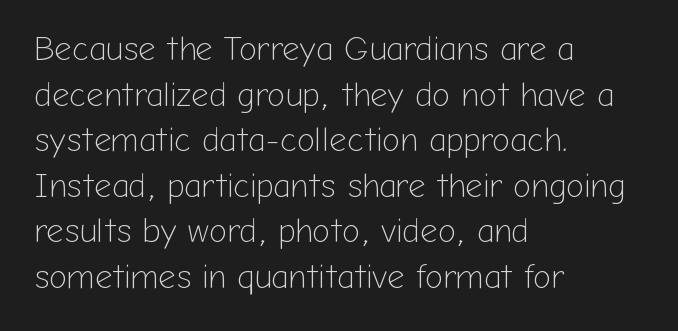
There is no visible air inserted between adjacent glyphs. Think of a printed novel: that variable character pitch is what you see here. Successive baselines arrive at the customary interval. This is sans-serif lettering, the kind often seen on screens and signage.
